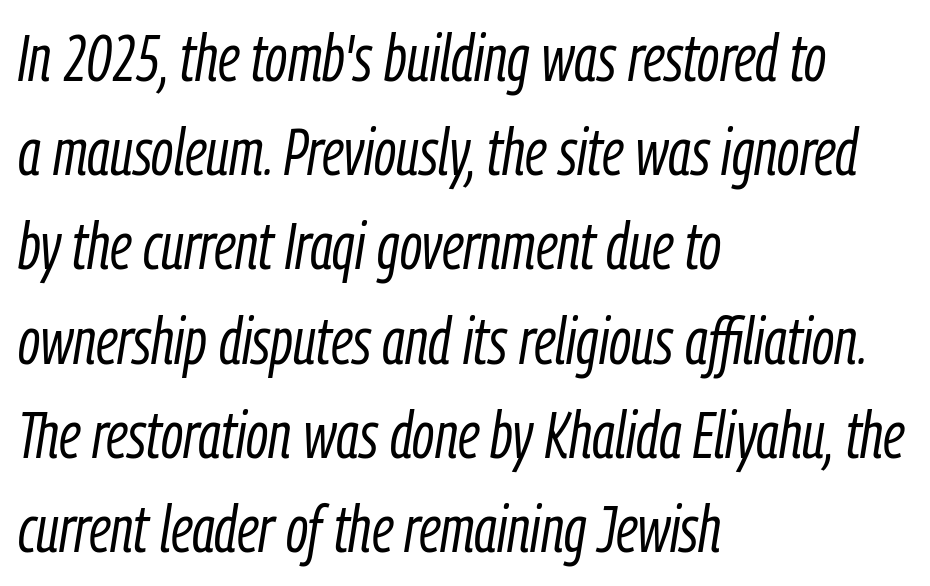
The image shows 65 px light, condensed type, italic (leaning right); set left-aligned, normal line spacing (1.45x), normal letter spacing, not underlined; low stroke contrast and a medium x-height.
